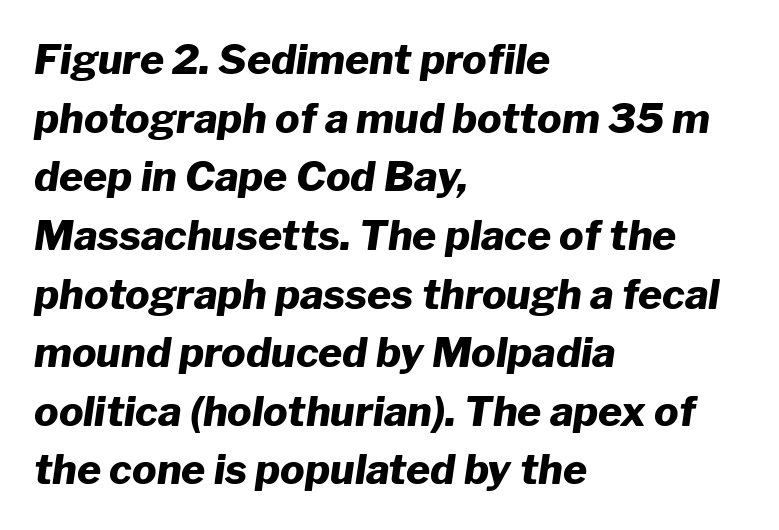
The image shows 41 px heavy type, italic (leaning right); set left-aligned, normal line spacing (1.43x), normal letter spacing, not underlined; low stroke contrast and a medium x-height.
